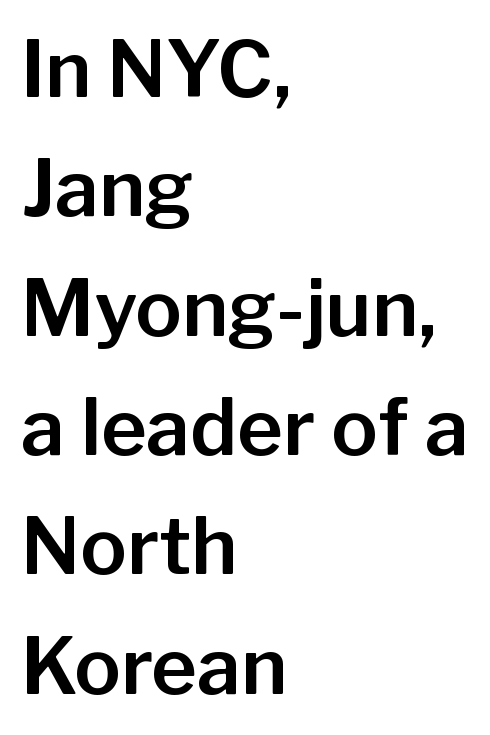
Q: Is the text italic (slanted)? A: No, it is upright.
Q: Is the typeface a serif or a sans-serif typeface? A: Sans-serif.
Q: Is the text underlined? A: No.
Q: How is the paragraph aligned? A: Left-aligned.
Q: Is the spacing between letters normal or unusually wide? A: Normal.
Q: Is the spacing between lines tight, normal or loose? A: Normal.
Q: Width (condensed, normal, or wide)? A: Normal.
Q: Stroke contrast? A: Low.
Q: x-height? A: Medium.
Q: Monospaced? A: No.
